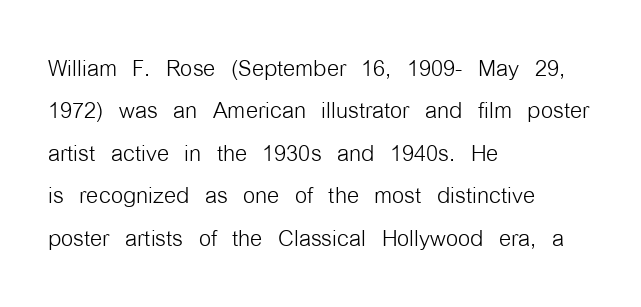
{"serif": "no", "italic": "no", "bold": "no", "weight": "light", "width": "condensed", "stroke_contrast": "low", "x_height": "medium", "monospaced": "no", "underline": "no", "align": "left", "line_spacing": "normal", "line_spacing_ratio": 1.37, "letter_spacing": "normal", "letter_spacing_em": 0.0, "glyph_px": 31}
